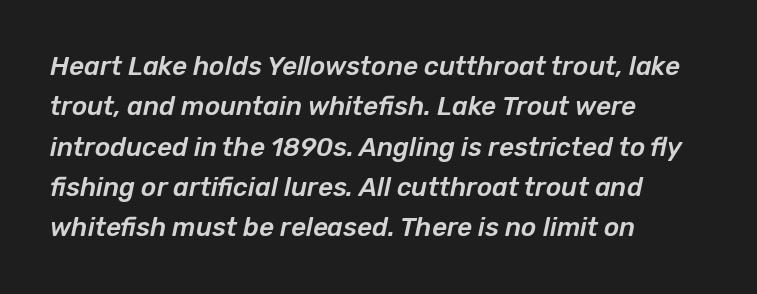
{"italic": "yes", "lean": "right", "slant_degrees": 12, "underline": "no", "align": "left", "line_spacing": "normal", "line_spacing_ratio": 1.55, "letter_spacing": "normal", "letter_spacing_em": 0.0, "glyph_px": 26}
